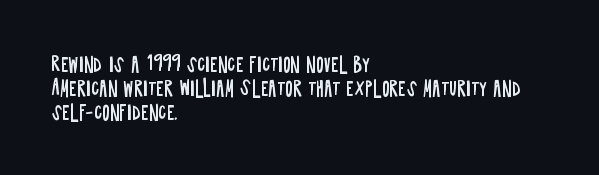
Q: Is the text bold? A: No.
Q: Is the text italic (slanted)? A: No, it is upright.
Q: Is the text underlined? A: No.
Q: How is the paragraph aligned? A: Left-aligned.
Q: Is the spacing between letters normal or unusually wide? A: Normal.
